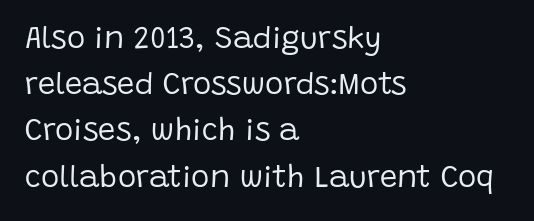
The image shows 31 px regular-weight sans-serif type, upright; set left-aligned, normal line spacing (1.49x), normal letter spacing, not underlined; low stroke contrast and a large x-height.
